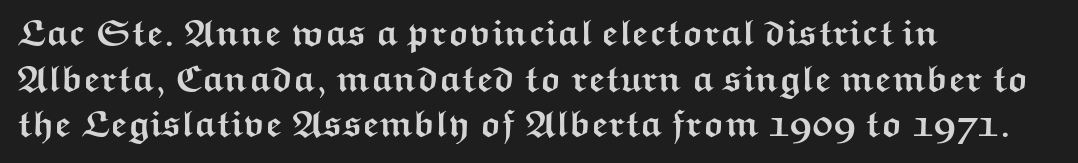
{"serif": "no", "italic": "no", "bold": "yes", "weight": "semibold", "width": "wide", "stroke_contrast": "medium", "x_height": "medium", "monospaced": "no", "underline": "no", "align": "left", "line_spacing_ratio": 1.23, "letter_spacing": "normal", "letter_spacing_em": 0.0, "glyph_px": 37}
